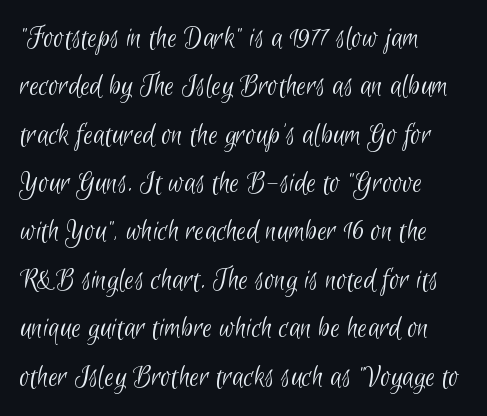
The image shows 31 px light, condensed sans-serif type; set left-aligned, normal line spacing (1.56x), normal letter spacing, not underlined; low stroke contrast and a small x-height.
